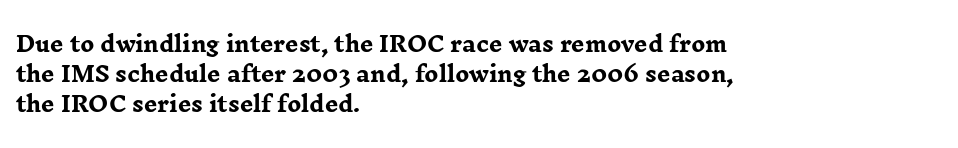
The image shows 21 px bold type, upright; set left-aligned, normal line spacing (1.44x), normal letter spacing, not underlined.
